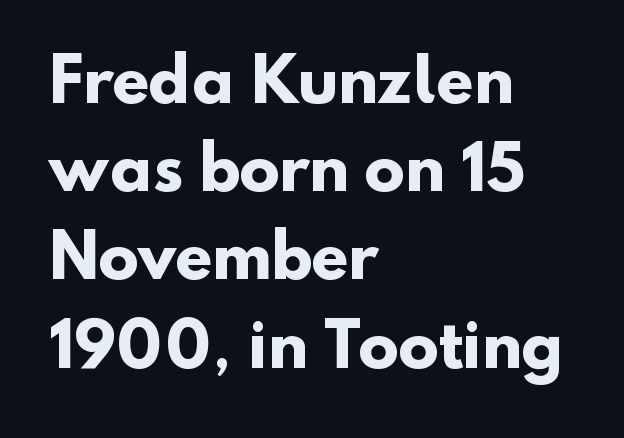
Q: Is the text bold? A: Yes.
Q: Is the typeface a serif or a sans-serif typeface? A: Sans-serif.
Q: Is the text underlined? A: No.
Q: How is the paragraph aligned? A: Left-aligned.
Q: Is the spacing between letters normal or unusually wide? A: Normal.
Q: Is the spacing between lines tight, normal or loose? A: Normal.
Q: Width (condensed, normal, or wide)? A: Normal.
Q: Stroke contrast? A: Low.
Q: x-height? A: Small.
Q: Monospaced? A: No.
